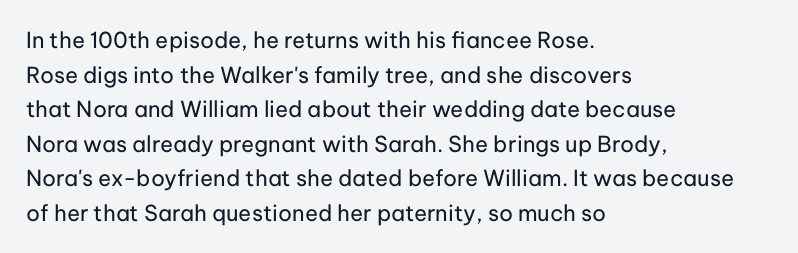
Which margin do the lines hug? The left one — the right edge is uneven. This is roman type, the default non-slanted kind. Summary of vertical rhythm: regular, with standard interline spacing. These glyphs show unthickened strokes, regular width or finer. The rendering keeps characters at their native spacing. The gap between lines stays unmarked.
